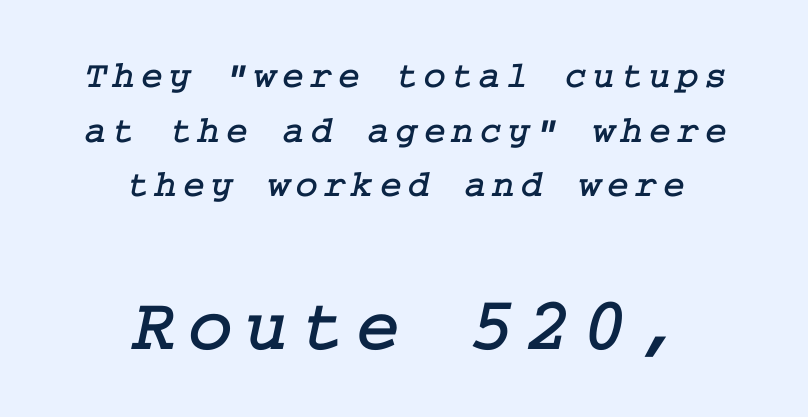
The image shows 76 px serif type; set centered, normal line spacing (1.44x), not underlined; the second (bottom) block is 2.0x larger; low stroke contrast and a medium x-height.
